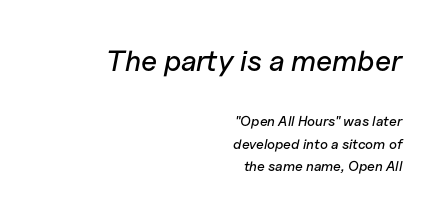
The image shows 29 px text type, italic (leaning right); set right-aligned, normal line spacing (1.59x), normal letter spacing, not underlined; the first (top) block is 2.07x larger; low stroke contrast and a medium x-height.
